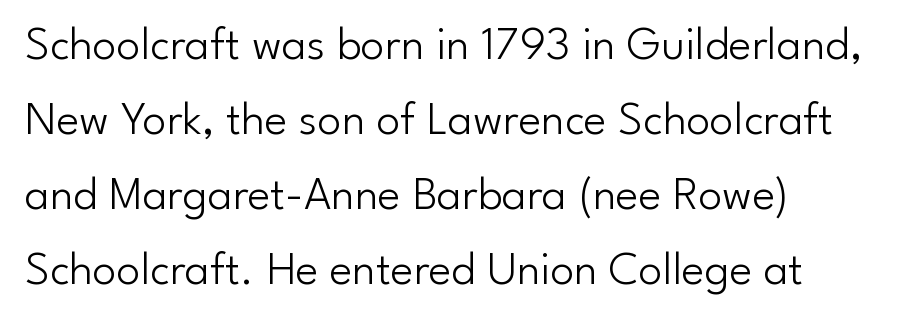
The image shows 48 px light sans-serif type, upright; set left-aligned, normal line spacing (1.56x), normal letter spacing, not underlined; low stroke contrast and a small x-height.
